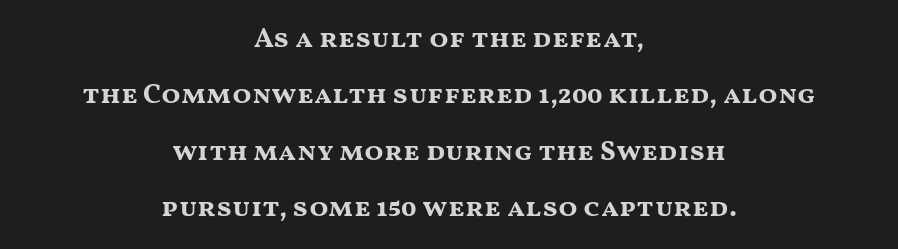
{"serif": "no", "italic": "no", "bold": "yes", "weight": "bold", "width": "wide", "stroke_contrast": "medium", "x_height": "medium", "monospaced": "no", "underline": "no", "align": "center", "line_spacing": "loose", "line_spacing_ratio": 2.01, "letter_spacing": "normal", "letter_spacing_em": 0.0, "glyph_px": 28}
